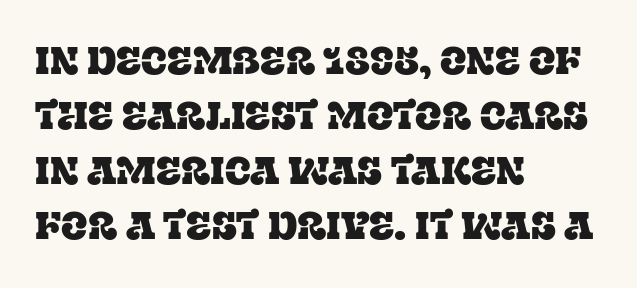
The image shows 39 px serif type, upright; set left-aligned, normal line spacing (1.41x), normal letter spacing, not underlined; low stroke contrast and a large x-height.
